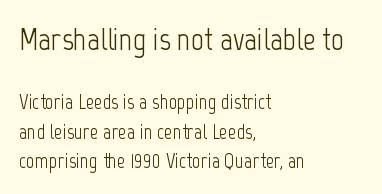
Q: Is the text bold? A: No.
Q: Is the text italic (slanted)? A: No, it is upright.
Q: Is the typeface a serif or a sans-serif typeface? A: Sans-serif.
Q: Is the text underlined? A: No.
Q: How is the paragraph aligned? A: Left-aligned.
Q: Is the spacing between letters normal or unusually wide? A: Normal.
Q: Is the spacing between lines tight, normal or loose? A: Normal.
Q: Which block of text is set in a larger size, the first (top) or the second (bottom)? A: The first (top) one.
Q: Width (condensed, normal, or wide)? A: Condensed.
Q: Stroke contrast? A: Low.
Q: x-height? A: Medium.
Q: Monospaced? A: No.
